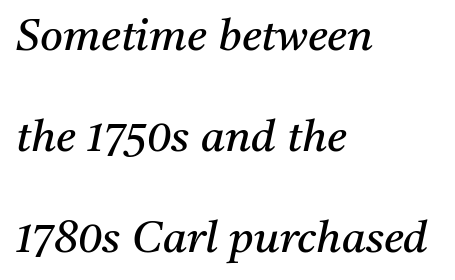
The image shows 44 px regular-weight serif type, italic (leaning right); set left-aligned, loose line spacing (2.3x), normal letter spacing, not underlined; medium stroke contrast and a medium x-height.
